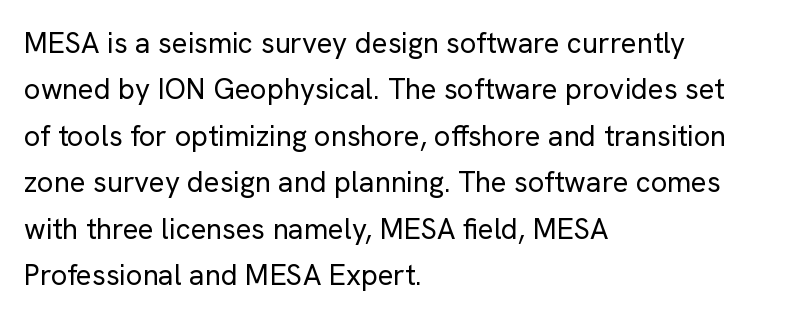
{"serif": "no", "italic": "no", "bold": "no", "weight": "regular", "width": "normal", "stroke_contrast": "low", "x_height": "medium", "monospaced": "no", "underline": "no", "align": "left", "line_spacing": "normal", "line_spacing_ratio": 1.6, "letter_spacing": "normal", "letter_spacing_em": 0.0, "glyph_px": 29}
